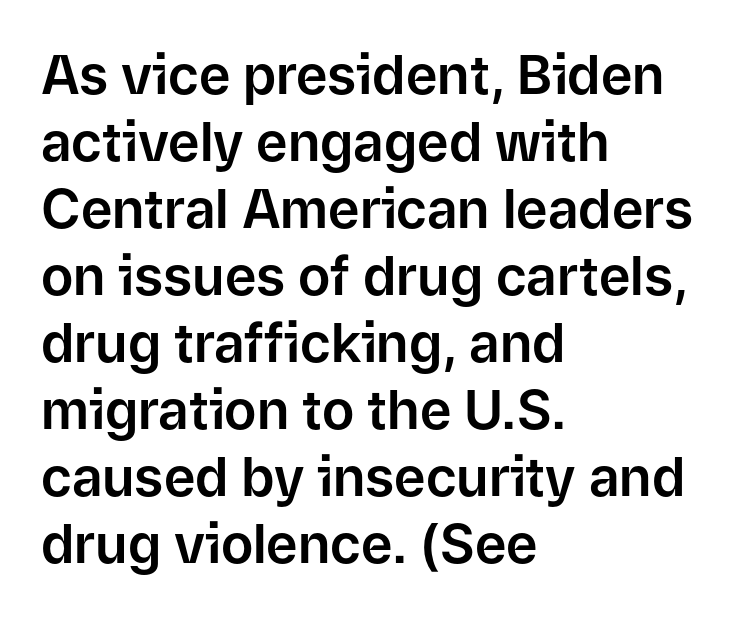
Italic? Not at all — the glyphs are vertical. Plain, unruled lines of type. Alignment: flush left. These lines are rendered in a variable-pitch font. In terms of letterform style, serifs are entirely absent. The gaps between neighbouring characters are ordinary and unremarkable.
